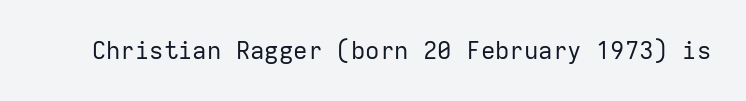
Only glyphs here, with clear space below each row. Notice how the stems are strictly vertical — no italics here. Between one letter and the next there's only the usual sliver of space. Is this a heavy cut? Hardly; it is regular or lighter.
